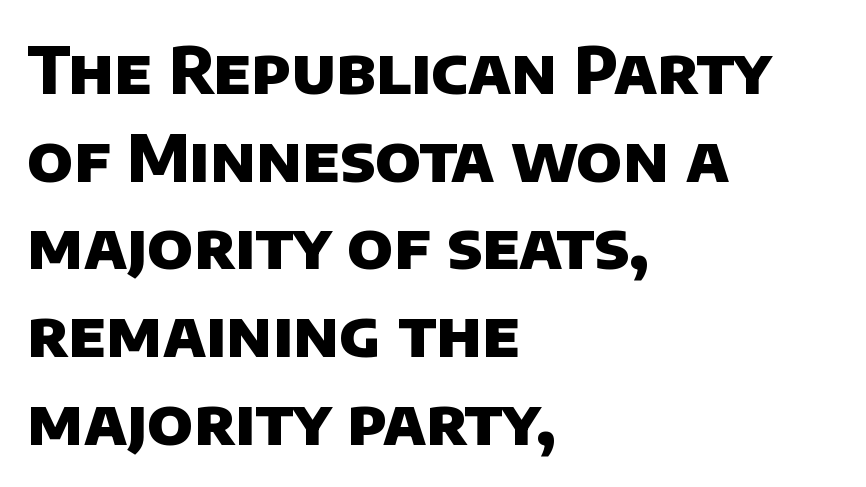
Q: Is the text bold? A: Yes.
Q: Is the typeface a serif or a sans-serif typeface? A: Sans-serif.
Q: Is the text underlined? A: No.
Q: How is the paragraph aligned? A: Left-aligned.
Q: Is the spacing between letters normal or unusually wide? A: Normal.
Q: Is the spacing between lines tight, normal or loose? A: Normal.
Q: Width (condensed, normal, or wide)? A: Normal.
Q: Stroke contrast? A: Low.
Q: x-height? A: Large.
Q: Monospaced? A: No.
